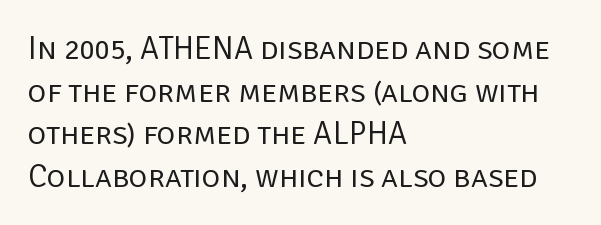
You could call the tracking neutral — neither tight nor loose. The words here are not underlined. Baseline-to-baseline distance is the conventional proportion of letter height. The letters advance in unequal steps, a hallmark of proportional type. The typeface has the unassuming heft of standard copy or less.
